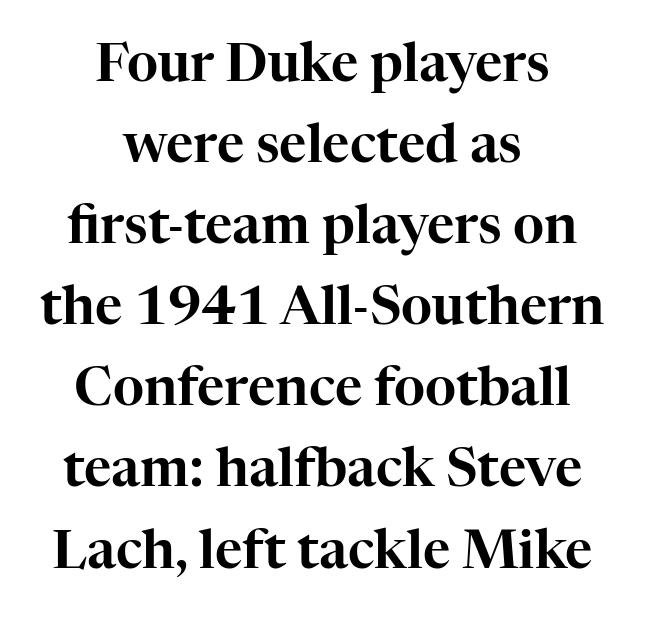
The words here are not underlined. The typography opts for an upright posture over an oblique one. The vertical gap from one line to the next is medium. The rendering uses natural spacing where letterforms have individual widths. These lines keep a tight, regular rhythm from letter to letter. What kind of face is this? One with serifs.
